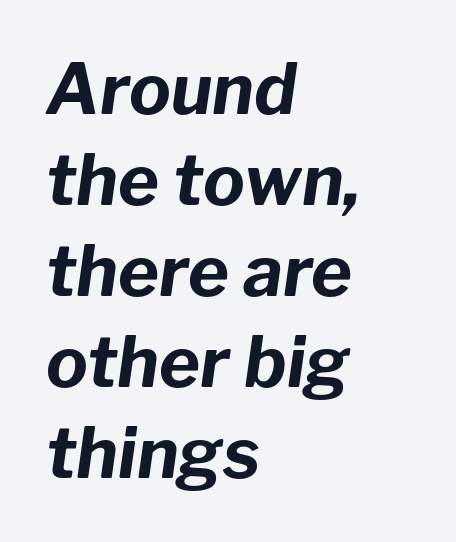
{"italic": "yes", "lean": "right", "slant_degrees": 8, "bold": "yes", "weight": "bold", "width": "normal", "stroke_contrast": "low", "x_height": "medium", "monospaced": "no", "underline": "no", "align": "left", "line_spacing": "normal", "line_spacing_ratio": 1.3, "letter_spacing": "normal", "letter_spacing_em": 0.0, "glyph_px": 70}
